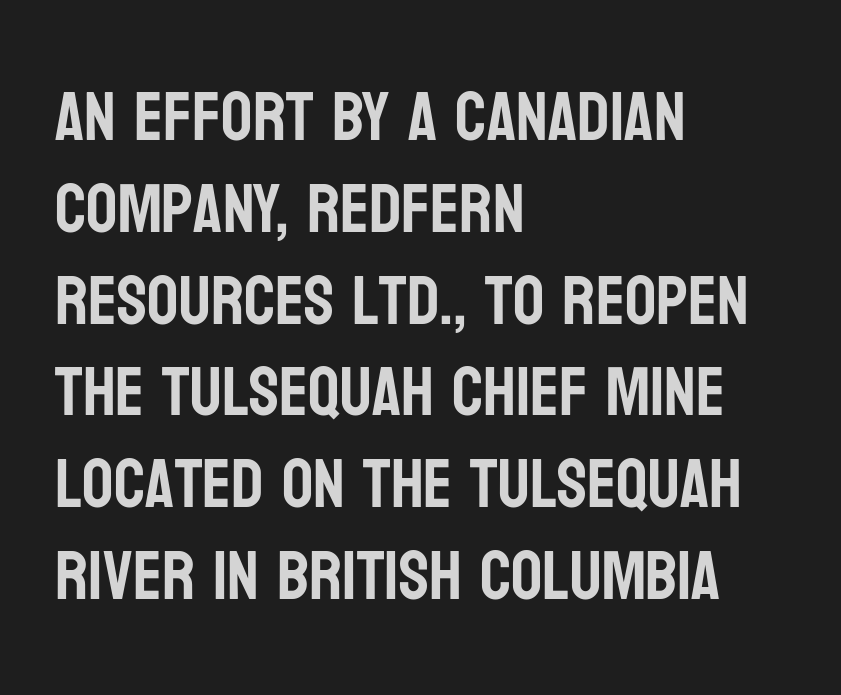
The passage shown is typed in a proportional face where columns would drift. Descenders hang freely into open space. The vertical gap from one line to the next is medium. This sample uses an upright cut, with every glyph sitting square on the baseline.
